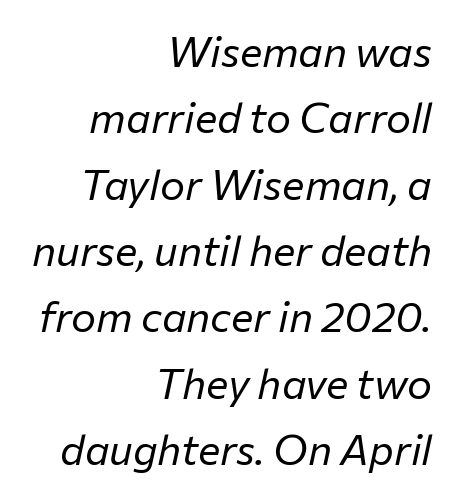
The image shows 42 px regular-weight type, italic (leaning right); set right-aligned, normal line spacing (1.58x), normal letter spacing, not underlined; low stroke contrast and a medium x-height.
